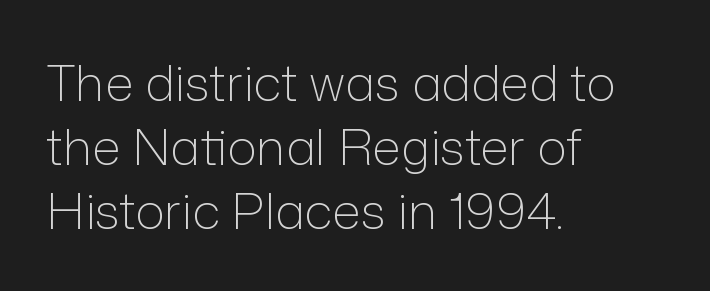
Q: Is the text bold? A: No.
Q: Is the text italic (slanted)? A: No, it is upright.
Q: Is the typeface a serif or a sans-serif typeface? A: Sans-serif.
Q: Is the text underlined? A: No.
Q: How is the paragraph aligned? A: Left-aligned.
Q: Is the spacing between letters normal or unusually wide? A: Normal.
Q: Is the spacing between lines tight, normal or loose? A: Normal.
Q: Width (condensed, normal, or wide)? A: Normal.
Q: Stroke contrast? A: Low.
Q: x-height? A: Medium.
Q: Monospaced? A: No.
